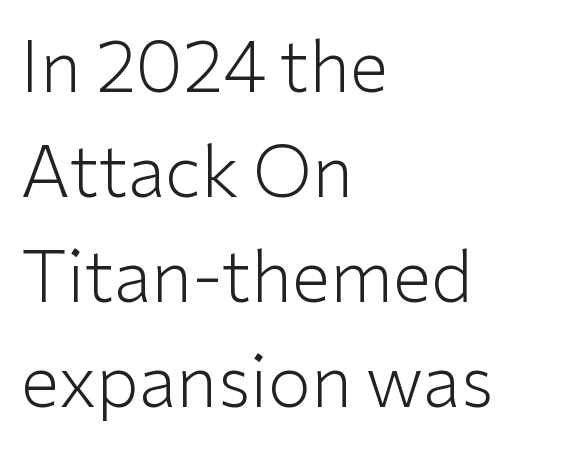
Inter-character spacing is left at the font's built-in metrics. Leftover space on each line is placed entirely after the last word. Quick note: not italic, upright. Evenly set lines give the paragraph a standard silhouette. The letters advance in unequal steps, a hallmark of proportional type.
